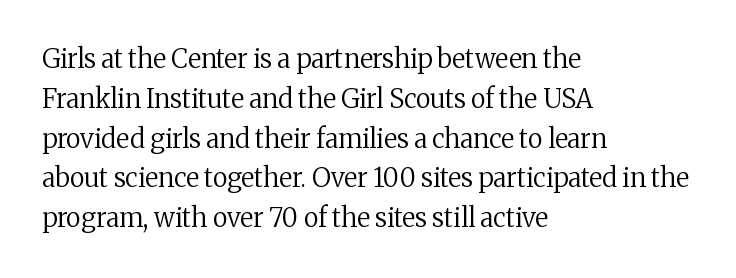
Q: Is the text bold? A: No.
Q: Is the text italic (slanted)? A: No, it is upright.
Q: Is the text underlined? A: No.
Q: How is the paragraph aligned? A: Left-aligned.
Q: Is the spacing between letters normal or unusually wide? A: Normal.
Q: Is the spacing between lines tight, normal or loose? A: Normal.
